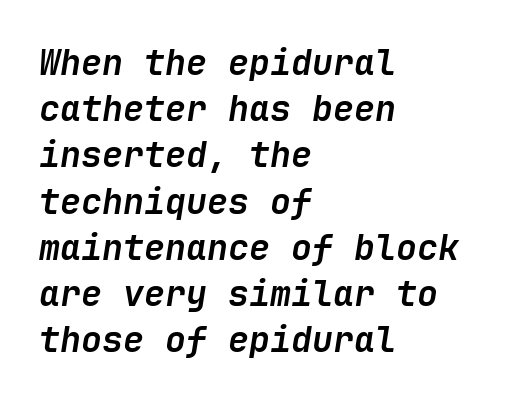
The image shows 35 px semibold type, italic (leaning right); set left-aligned, normal line spacing (1.32x), normal letter spacing, not underlined; low stroke contrast and a medium x-height.
